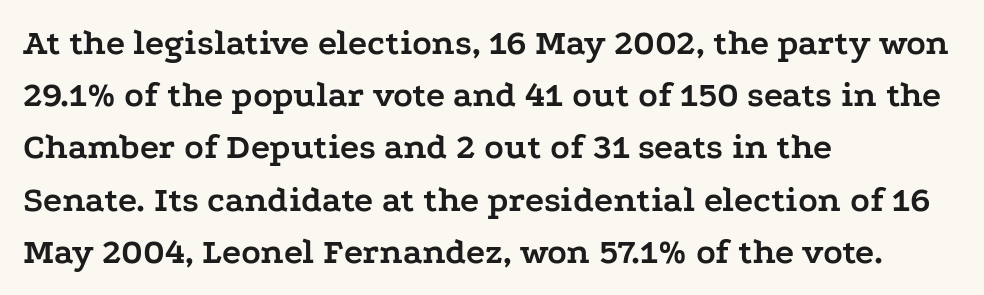
Q: Is the text bold? A: Yes.
Q: Is the text italic (slanted)? A: No, it is upright.
Q: Is the typeface a serif or a sans-serif typeface? A: Serif.
Q: Is the text underlined? A: No.
Q: How is the paragraph aligned? A: Left-aligned.
Q: Is the spacing between letters normal or unusually wide? A: Normal.
Q: Is the spacing between lines tight, normal or loose? A: Normal.
Q: Width (condensed, normal, or wide)? A: Wide.
Q: Stroke contrast? A: Low.
Q: x-height? A: Medium.
Q: Monospaced? A: No.
